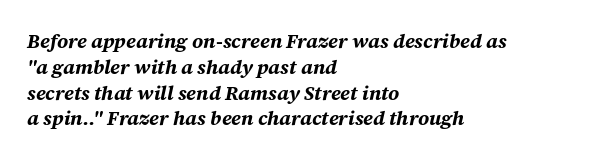
Q: Is the text bold? A: Yes.
Q: Is the text italic (slanted)? A: Yes, it leans right by about 12 degrees.
Q: Is the text underlined? A: No.
Q: How is the paragraph aligned? A: Left-aligned.
Q: Is the spacing between letters normal or unusually wide? A: Normal.
Q: Is the spacing between lines tight, normal or loose? A: Normal.
